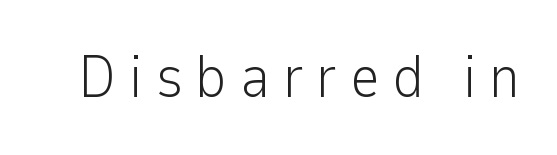
The image shows 59 px light sans-serif type, upright; set unusually wide letter spacing (+0.21 em), not underlined; low stroke contrast and a medium x-height.
